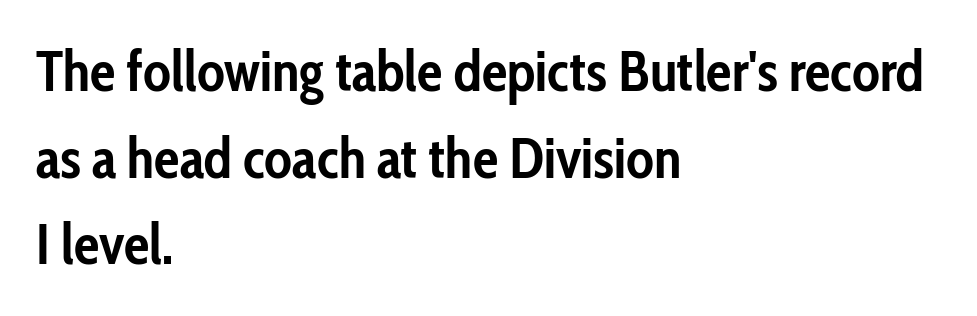
The image shows 57 px semibold, condensed sans-serif type, upright; set left-aligned, normal line spacing (1.52x), normal letter spacing, not underlined; low stroke contrast and a medium x-height.
